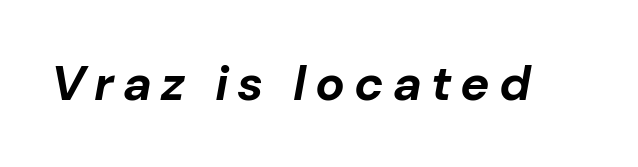
{"italic": "yes", "lean": "right", "slant_degrees": 10, "bold": "yes", "weight": "bold", "width": "normal", "stroke_contrast": "low", "x_height": "medium", "monospaced": "no", "underline": "no", "glyph_px": 49}
